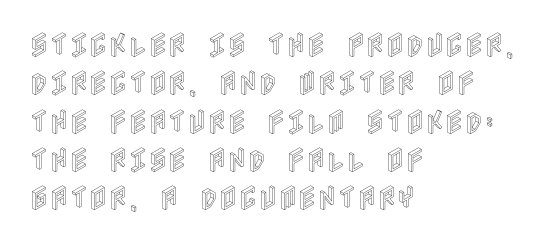
Compared with typical paragraphs, the rows here are spaced about the same. Posture: straight, roman, zero tilt. Inter-character spacing is left at the font's built-in metrics. The space beneath each line is pristine and unruled. The compositor pushed each line to the left boundary.
